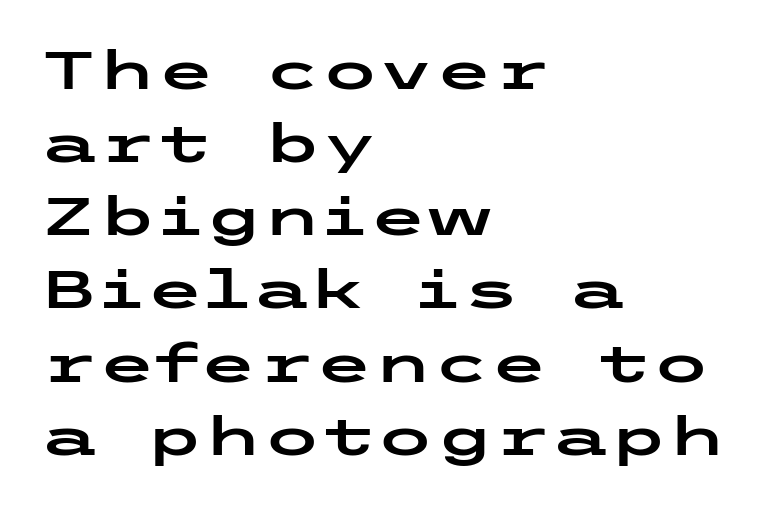
Rule under the text: the space is simply empty. Notice how the stems are strictly vertical — no italics here. How would I describe the line gaps? Plain and ordinary. The face used here is a sans, in the tradition of grotesques and geometrics.
